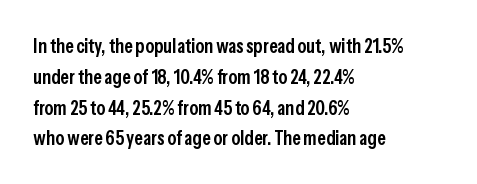
Q: Is the text bold? A: Semi-bold.
Q: Is the text italic (slanted)? A: No, it is upright.
Q: Is the text underlined? A: No.
Q: How is the paragraph aligned? A: Left-aligned.
Q: Is the spacing between letters normal or unusually wide? A: Normal.
Q: Is the spacing between lines tight, normal or loose? A: Normal.
